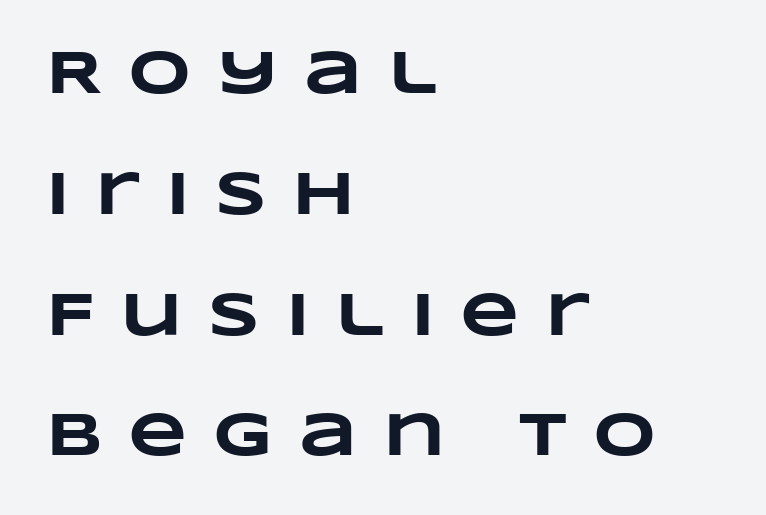
{"bold": "yes", "weight": "heavy", "width": "wide", "stroke_contrast": "low", "x_height": "large", "monospaced": "no", "underline": "no", "align": "left", "line_spacing": "loose", "line_spacing_ratio": 1.98, "letter_spacing": "wide", "letter_spacing_em": 0.42, "glyph_px": 61}
